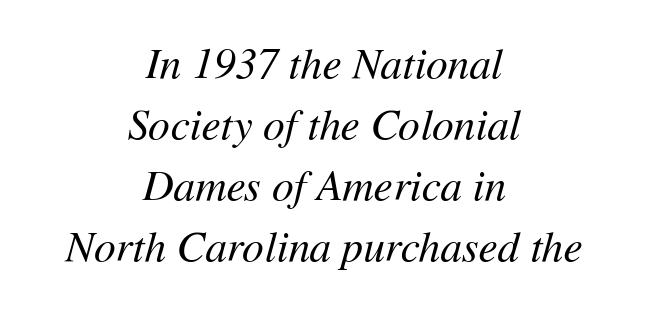
Q: Is the text bold? A: No.
Q: Is the text italic (slanted)? A: Yes, it leans right by about 11 degrees.
Q: Is the text underlined? A: No.
Q: How is the paragraph aligned? A: Centered.
Q: Is the spacing between letters normal or unusually wide? A: Normal.
Q: Is the spacing between lines tight, normal or loose? A: Normal.
Q: Width (condensed, normal, or wide)? A: Normal.
Q: Stroke contrast? A: Medium.
Q: x-height? A: Medium.
Q: Monospaced? A: No.
